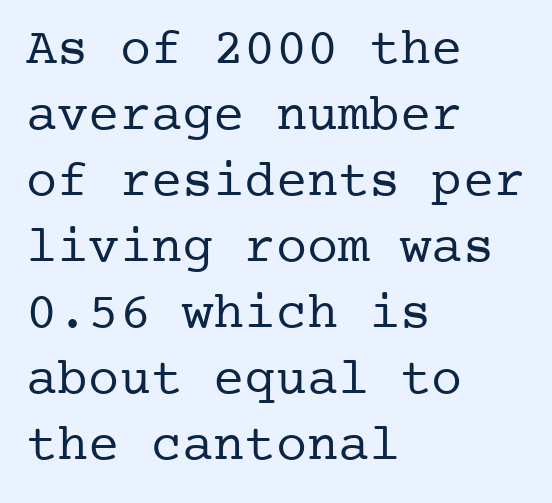
Q: Is the text bold? A: No.
Q: Is the text italic (slanted)? A: No, it is upright.
Q: Is the typeface a serif or a sans-serif typeface? A: Serif.
Q: Is the text underlined? A: No.
Q: How is the paragraph aligned? A: Left-aligned.
Q: Is the spacing between letters normal or unusually wide? A: Normal.
Q: Is the spacing between lines tight, normal or loose? A: Normal.
Q: Width (condensed, normal, or wide)? A: Normal.
Q: Stroke contrast? A: Low.
Q: x-height? A: Medium.
